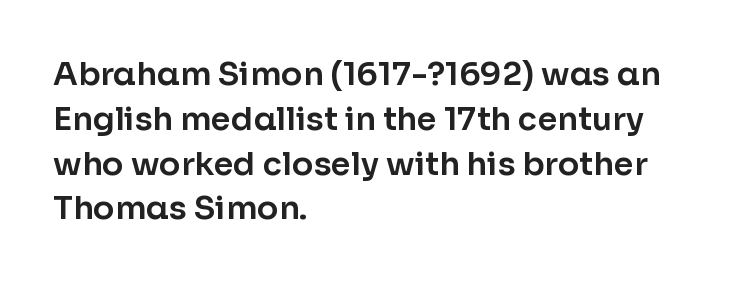
Q: Is the text italic (slanted)? A: No, it is upright.
Q: Is the typeface a serif or a sans-serif typeface? A: Sans-serif.
Q: Is the text underlined? A: No.
Q: How is the paragraph aligned? A: Left-aligned.
Q: Is the spacing between letters normal or unusually wide? A: Normal.
Q: Is the spacing between lines tight, normal or loose? A: Normal.
Q: Width (condensed, normal, or wide)? A: Normal.
Q: Stroke contrast? A: Low.
Q: x-height? A: Medium.
Q: Monospaced? A: No.
